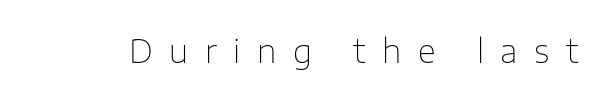
{"serif": "no", "italic": "no", "bold": "no", "weight": "thin", "width": "normal", "stroke_contrast": "low", "x_height": "medium", "monospaced": "no", "underline": "no", "letter_spacing": "wide", "letter_spacing_em": 0.5, "glyph_px": 33}
